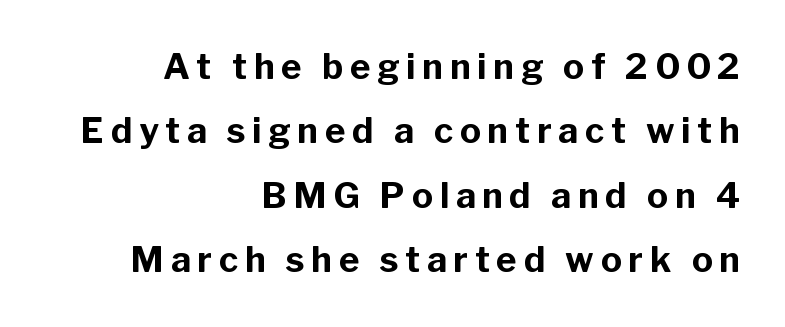
The image shows 35 px bold sans-serif type, upright; set right-aligned, line spacing 1.84x, not underlined; low stroke contrast and a medium x-height.
